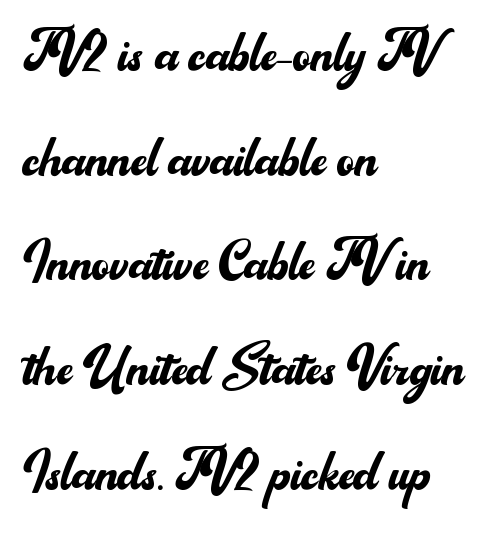
Each row of text sits above clean, open space. Honestly, the row spacing looks completely unremarkable. Does the type have serifs? No, each stem ends abruptly. The face used here is rendered with its standard letterfit. This is not heavy type; no bold has been used.
